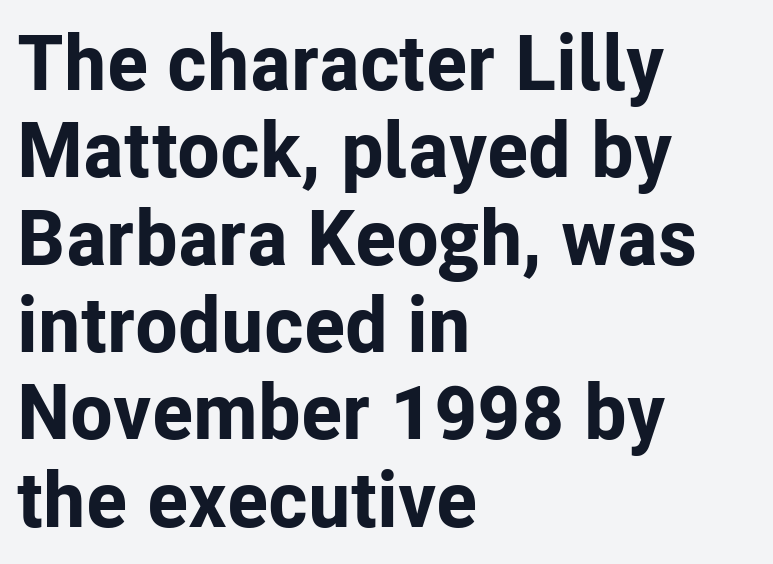
The image shows 78 px bold sans-serif type, upright; set left-aligned, tight line spacing (1.12x), normal letter spacing, not underlined; low stroke contrast and a medium x-height.
